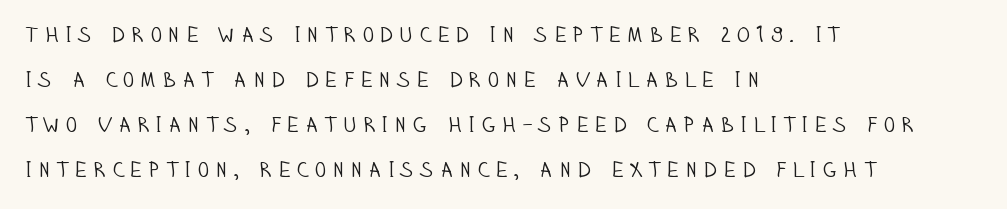
Vertical strokes here are truly vertical. Descender tails drop into unmarked territory. Stroke mass is kept to a normal reading level or below. Short note: letters widely spaced.
